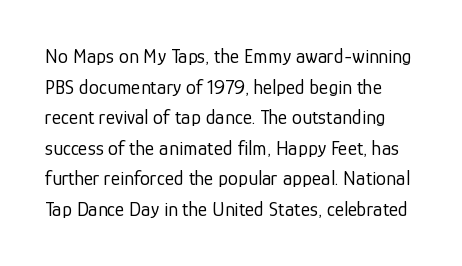
{"italic": "no", "bold": "no", "underline": "no", "line_spacing": "normal", "line_spacing_ratio": 1.53, "letter_spacing": "normal", "letter_spacing_em": 0.0, "glyph_px": 20}
